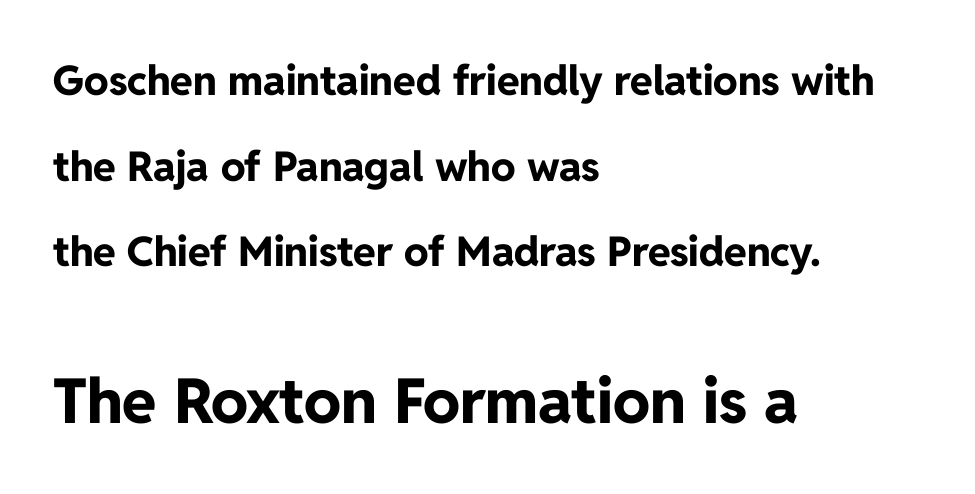
The image shows 62 px bold sans-serif type, upright; set left-aligned, loose line spacing (2.09x), normal letter spacing, not underlined; the second (bottom) block is 1.51x larger; low stroke contrast and a medium x-height.
